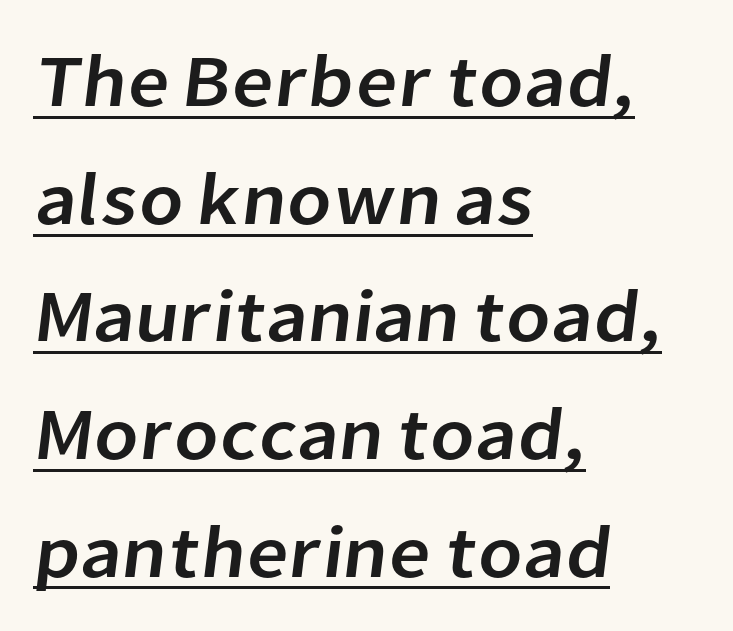
{"serif": "no", "width": "normal", "stroke_contrast": "low", "x_height": "medium", "monospaced": "no", "underline": "yes", "align": "left", "line_spacing": "normal", "line_spacing_ratio": 1.59, "letter_spacing": "normal", "letter_spacing_em": 0.0, "glyph_px": 74}
